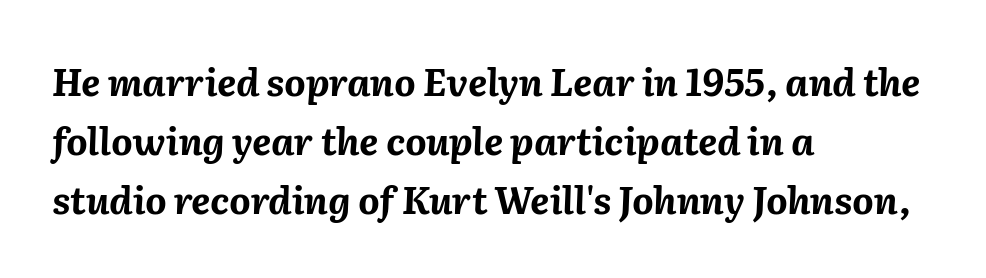
{"italic": "yes", "lean": "right", "slant_degrees": 2, "bold": "yes", "weight": "bold", "width": "normal", "stroke_contrast": "medium", "x_height": "medium", "monospaced": "no", "underline": "no", "align": "left", "line_spacing": "normal", "line_spacing_ratio": 1.59, "letter_spacing": "normal", "letter_spacing_em": 0.0, "glyph_px": 37}
